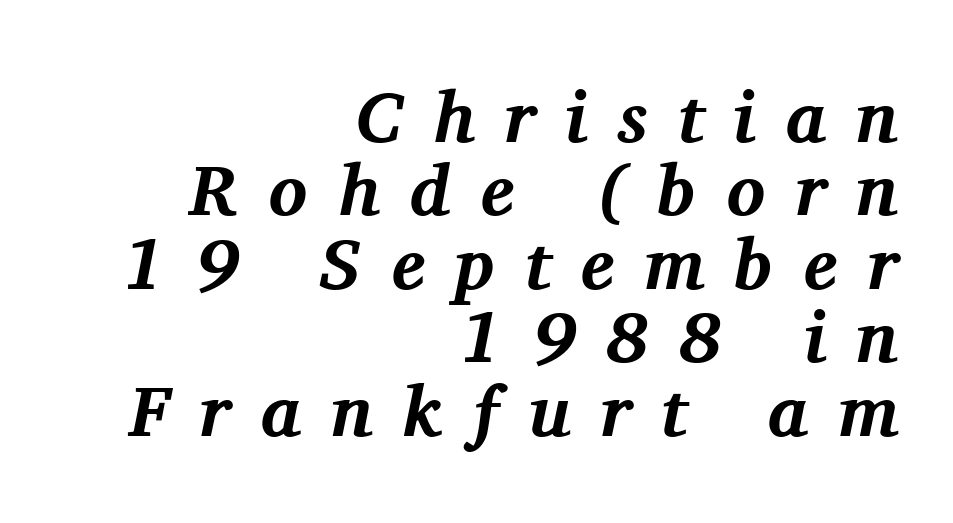
Q: Is the text bold? A: Yes.
Q: Is the text italic (slanted)? A: Yes, it leans right by about 11 degrees.
Q: Is the typeface a serif or a sans-serif typeface? A: Serif.
Q: Is the text underlined? A: No.
Q: How is the paragraph aligned? A: Right-aligned.
Q: Is the spacing between letters normal or unusually wide? A: Unusually wide.
Q: Is the spacing between lines tight, normal or loose? A: Tight.
Q: Width (condensed, normal, or wide)? A: Normal.
Q: Stroke contrast? A: Medium.
Q: x-height? A: Medium.
Q: Monospaced? A: No.
